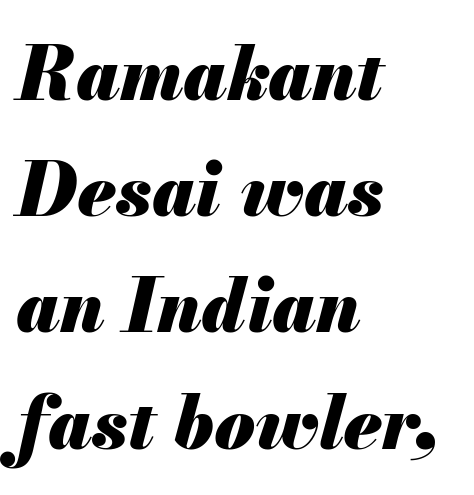
The passage shown is emphatically bold. Tracking here is standard; glyphs follow each other at the usual distance. A typesetter would call this leading conventional body-copy spacing. The specimen omits any rule beneath the text block's lines.
